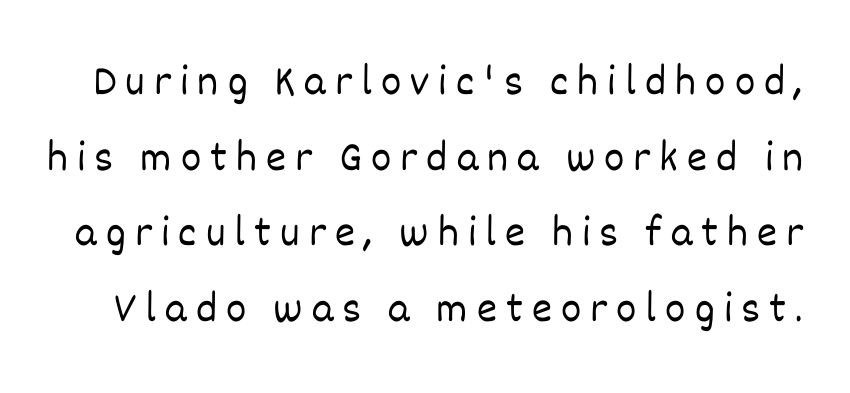
The image shows 43 px light type, upright; set line spacing 1.76x, unusually wide letter spacing (+0.21 em), not underlined; low stroke contrast and a large x-height.
